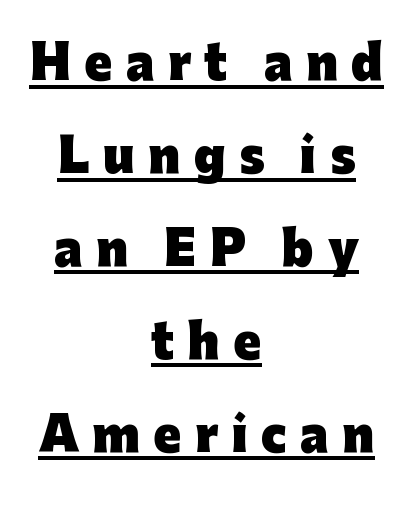
Plenty of ink on the page — the face is bold. Does extra space separate the letters? Yes, quite a lot of it. Check the space under the baseline: a stroke is drawn there. Reading down the block, each line starts at a different indent, mirrored at its end. Posture: vertical. Typographically, this falls in the sans-serif category.
